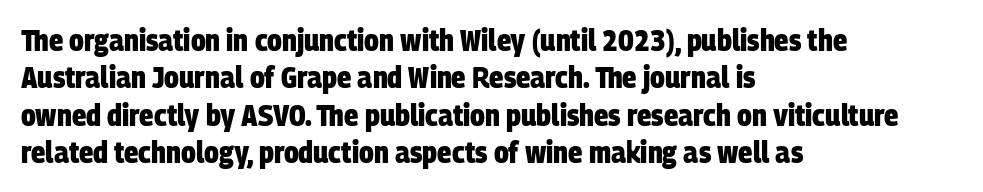
{"serif": "no", "bold": "yes", "weight": "heavy", "width": "condensed", "stroke_contrast": "low", "x_height": "large", "monospaced": "no", "underline": "no", "align": "left", "line_spacing": "normal", "line_spacing_ratio": 1.25, "letter_spacing": "normal", "letter_spacing_em": 0.0, "glyph_px": 30}
